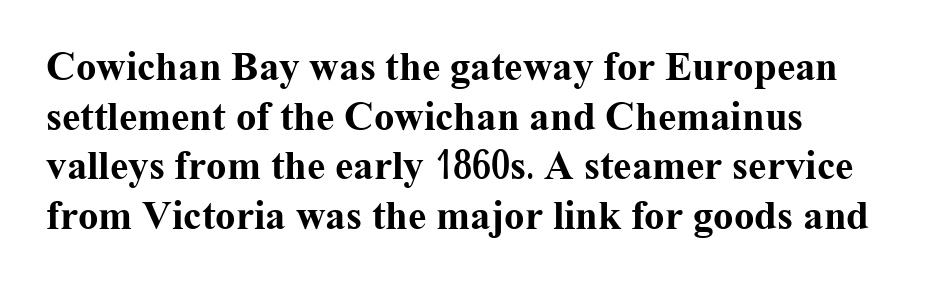
{"serif": "yes", "italic": "no", "bold": "yes", "weight": "bold", "width": "normal", "stroke_contrast": "medium", "x_height": "medium", "monospaced": "no", "underline": "no", "align": "left", "line_spacing_ratio": 1.21, "letter_spacing": "normal", "letter_spacing_em": 0.0, "glyph_px": 41}
